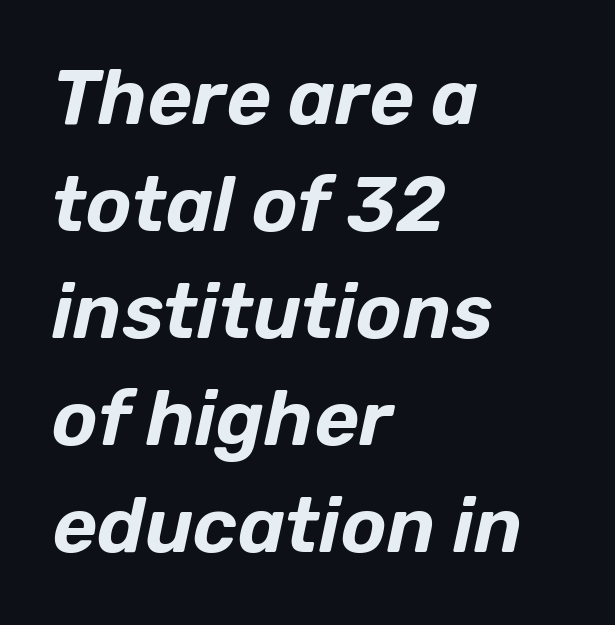
Slant detected: the letters are inclined. A typesetter would call this proportional, since set widths differ per character. If you drew a ruler down the left edge, every line would touch it. A typesetter would call this zero additional tracking. What's the leading like? Ordinary, nothing unusual. Nobody drew a line under any word here.
